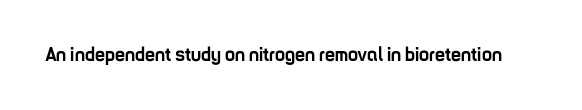
{"italic": "no", "bold": "yes", "underline": "no", "letter_spacing": "normal", "letter_spacing_em": 0.0, "glyph_px": 20}
